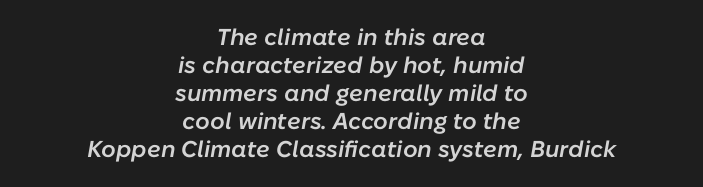
{"italic": "yes", "lean": "right", "slant_degrees": 10, "bold": "semi", "underline": "no", "align": "center", "line_spacing_ratio": 1.22, "letter_spacing": "normal", "letter_spacing_em": 0.0, "glyph_px": 23}
